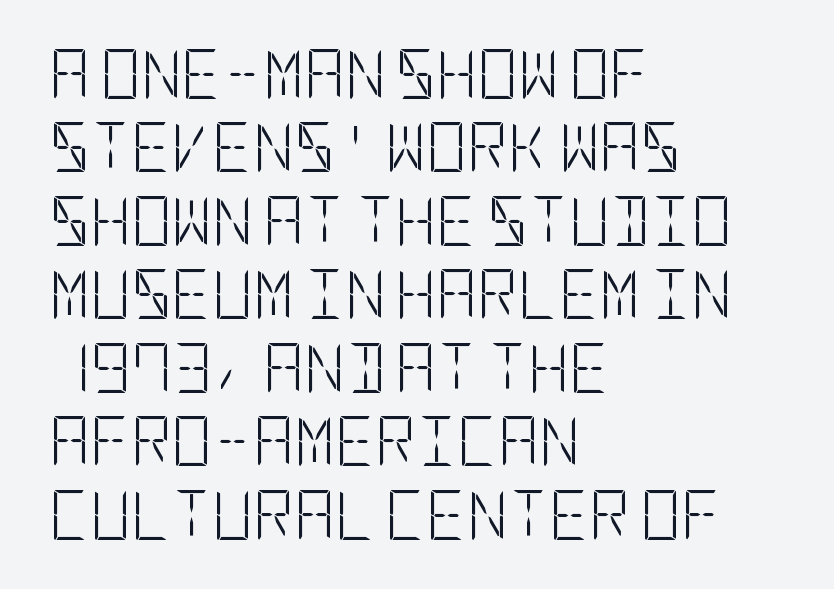
The image shows 50 px light, condensed sans-serif type, upright; set left-aligned, normal line spacing (1.47x), normal letter spacing, not underlined; low stroke contrast and a large x-height.
